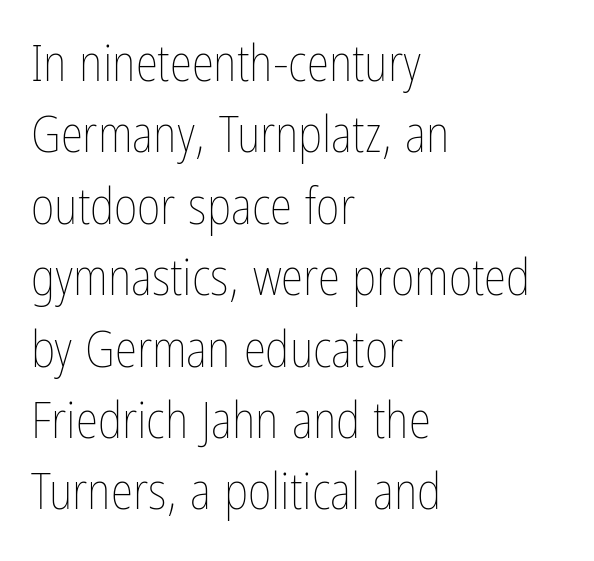
The image shows 51 px thin, condensed type, upright; set left-aligned, normal line spacing (1.4x), normal letter spacing, not underlined; low stroke contrast and a medium x-height.
